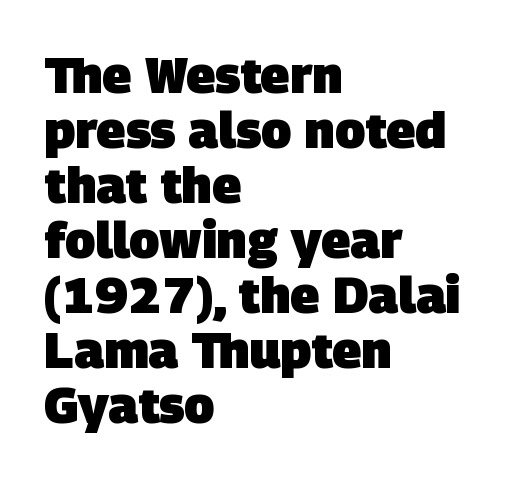
Q: Is the text bold? A: Yes.
Q: Is the typeface a serif or a sans-serif typeface? A: Sans-serif.
Q: Is the text underlined? A: No.
Q: How is the paragraph aligned? A: Left-aligned.
Q: Is the spacing between letters normal or unusually wide? A: Normal.
Q: Is the spacing between lines tight, normal or loose? A: Tight.
Q: Width (condensed, normal, or wide)? A: Normal.
Q: Stroke contrast? A: Low.
Q: x-height? A: Large.
Q: Monospaced? A: No.
